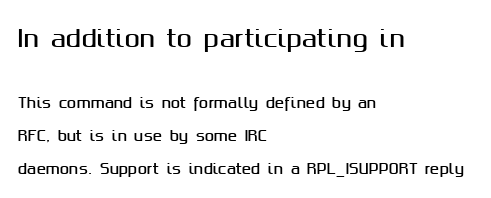
{"italic": "no", "underline": "no", "align": "left", "line_spacing": "loose", "line_spacing_ratio": 2.35, "letter_spacing": "normal", "letter_spacing_em": 0.0, "larger_block": "first", "size_ratio": 1.64, "glyph_px": 23}
